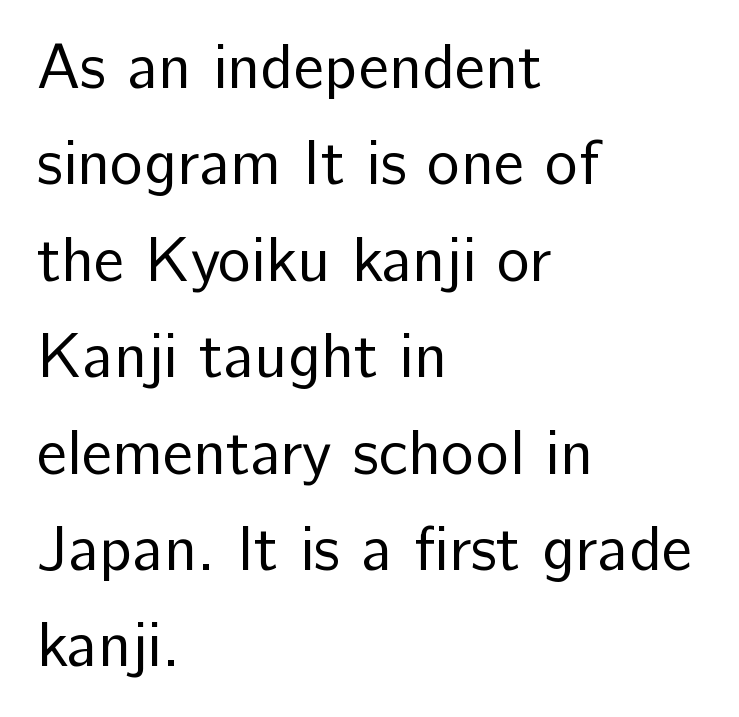
Q: Is the text bold? A: No.
Q: Is the text italic (slanted)? A: No, it is upright.
Q: Is the typeface a serif or a sans-serif typeface? A: Sans-serif.
Q: Is the text underlined? A: No.
Q: How is the paragraph aligned? A: Left-aligned.
Q: Is the spacing between letters normal or unusually wide? A: Normal.
Q: Is the spacing between lines tight, normal or loose? A: Normal.
Q: Width (condensed, normal, or wide)? A: Normal.
Q: Stroke contrast? A: Low.
Q: x-height? A: Medium.
Q: Monospaced? A: No.
